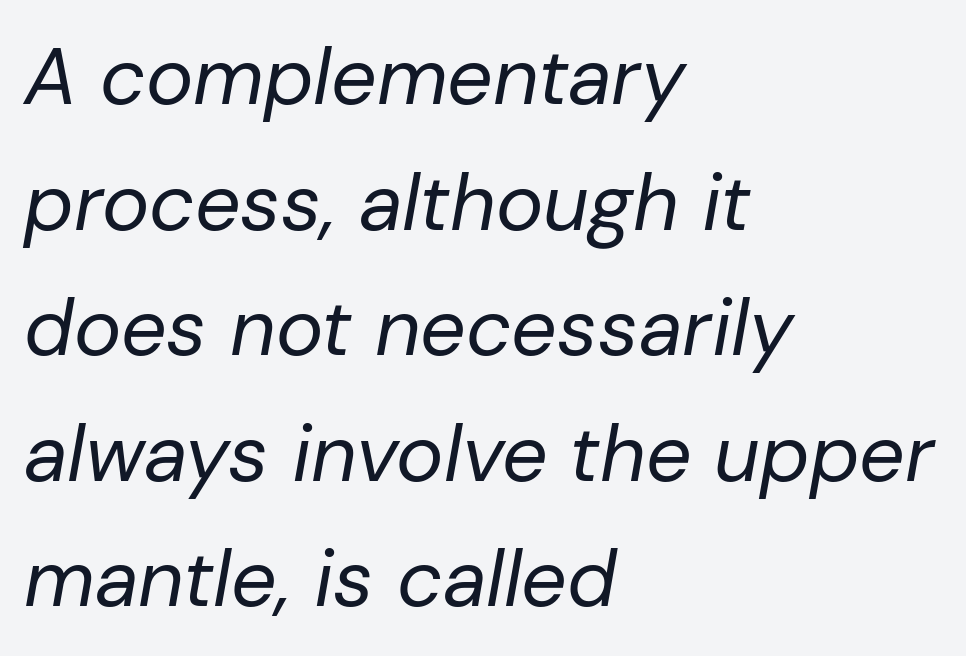
Baseline-to-baseline distance is the conventional proportion of letter height. A quiet, ordinary-to-light weight characterises the typeface. A clean baseline with only descenders dipping below it. The glyphs look as if they've been sheared to an angle.
